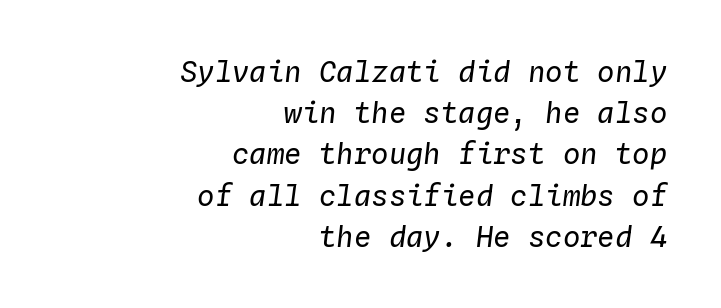
Visually the block forms a straight wall on the right and a jagged coastline on the left. Notice how the stems are inclined rather than vertical — that's the hallmark of italics. Rule under the text: the space is simply empty. These lines keep a tight, regular rhythm from letter to letter. Think of a typewriter: that constant character pitch is what you see here.
